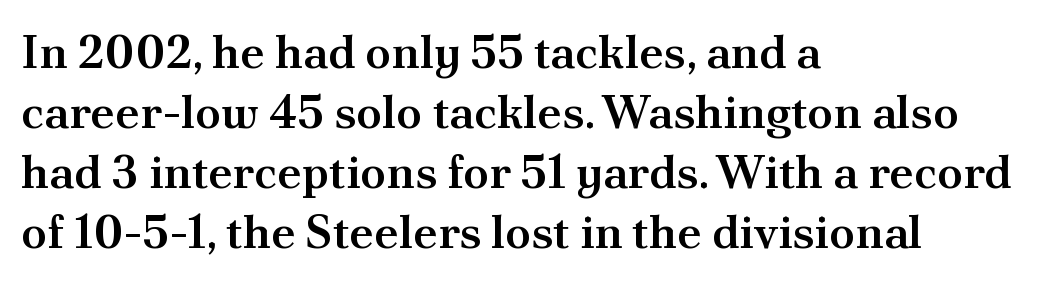
{"serif": "yes", "italic": "no", "bold": "semi", "weight": "semibold", "width": "normal", "stroke_contrast": "medium", "x_height": "small", "monospaced": "no", "underline": "no", "align": "left", "line_spacing": "normal", "line_spacing_ratio": 1.28, "letter_spacing": "normal", "letter_spacing_em": 0.0, "glyph_px": 47}
